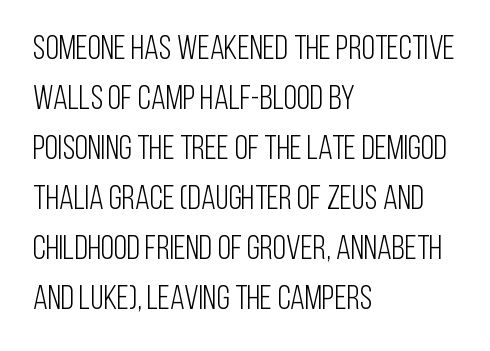
Is this a sans? Yes — the strokes have no serifs. Varying glyph widths throughout — classic text-font behaviour. Descender tails drop into unmarked territory. The rag falls on the right side of this text block. The letters sit at their default tracking, neither squeezed nor spread. The lettering stays uniformly vertical, giving the passage a roman look.
